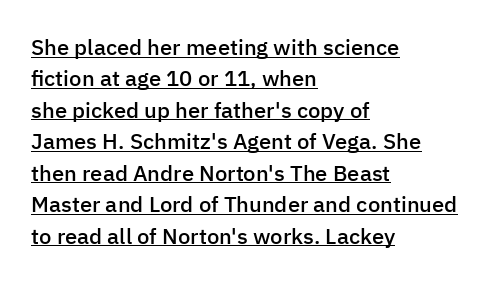
Q: Is the text bold? A: Semi-bold.
Q: Is the text italic (slanted)? A: No, it is upright.
Q: Is the text underlined? A: Yes.
Q: How is the paragraph aligned? A: Left-aligned.
Q: Is the spacing between letters normal or unusually wide? A: Normal.
Q: Is the spacing between lines tight, normal or loose? A: Normal.
